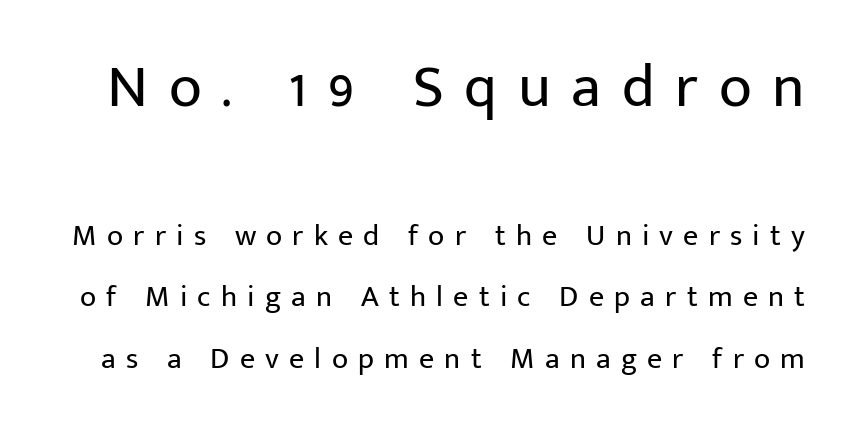
The image shows 61 px regular-weight sans-serif type, upright; set loose line spacing (2.05x), unusually wide letter spacing (+0.34 em), not underlined; the first (top) block is 2.03x larger; low stroke contrast and a medium x-height.
